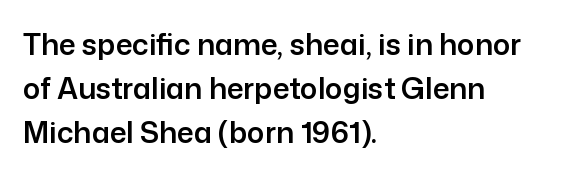
The image shows 29 px sans-serif type, upright; set left-aligned, normal line spacing (1.52x), normal letter spacing, not underlined; low stroke contrast and a medium x-height.
